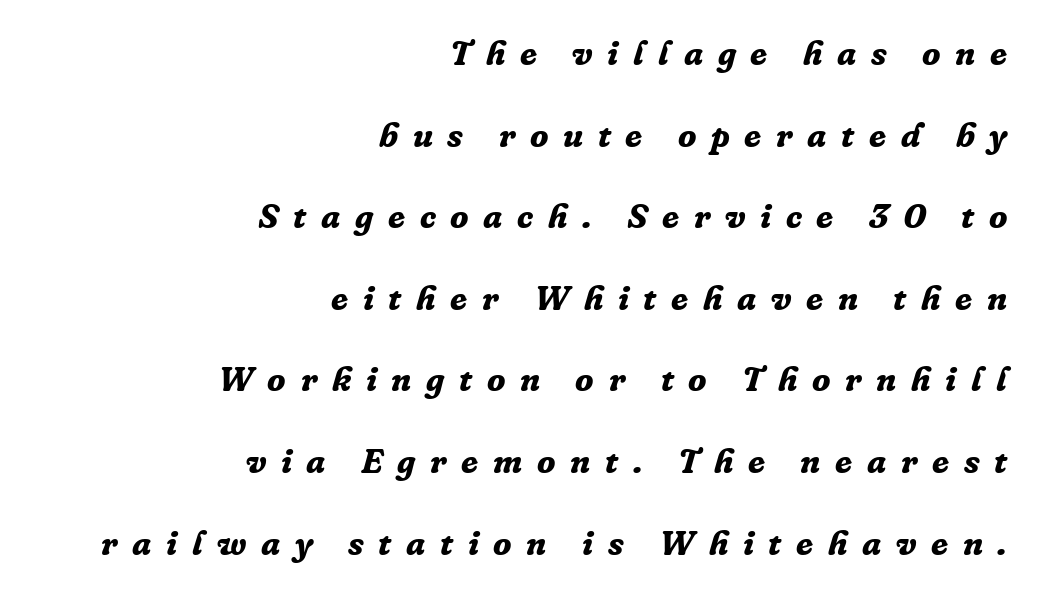
The typeface chosen for these lines features serifs. Is the block centered? No — it sits flush against the right margin. Caption: bold face, heavy strokes. This block would shrink considerably if given ordinary leading; it's expanded now.
